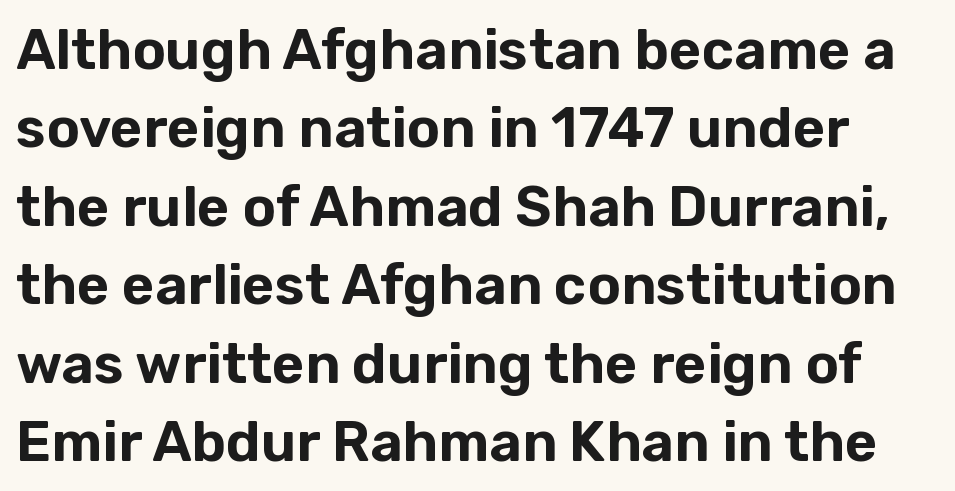
You could not count columns in this text — the font is proportionally spaced. You can tell it's not italic because the verticals are truly vertical. Students, note that the glyphs here touch the page at normal intervals. Just letters on the line, the space beneath them empty.
